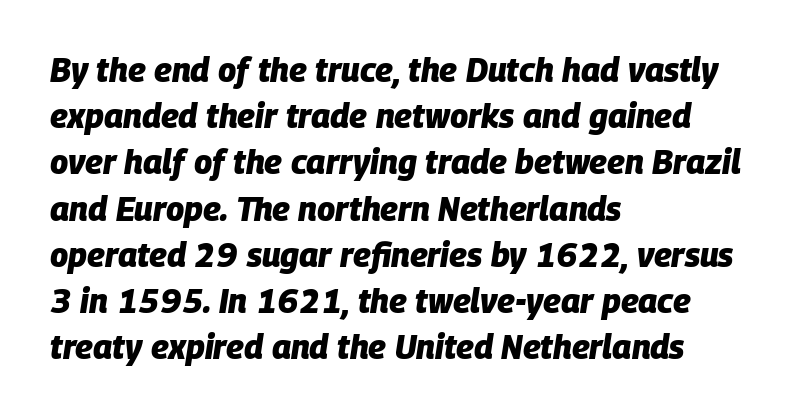
Q: Is the text bold? A: Yes.
Q: Is the text italic (slanted)? A: Yes, it leans right by about 9 degrees.
Q: Is the text underlined? A: No.
Q: How is the paragraph aligned? A: Left-aligned.
Q: Is the spacing between letters normal or unusually wide? A: Normal.
Q: Is the spacing between lines tight, normal or loose? A: Normal.
Q: Width (condensed, normal, or wide)? A: Normal.
Q: Stroke contrast? A: Low.
Q: x-height? A: Large.
Q: Monospaced? A: No.
